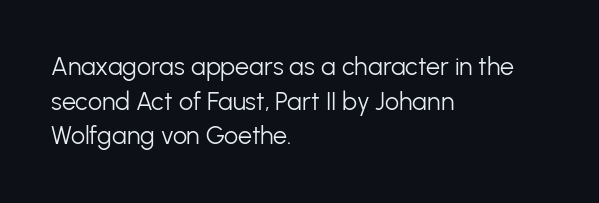
The letters stand straight up with perfectly vertical stems. The typesetter chose a ragged-right arrangement here. What's the leading like? Ordinary, nothing unusual. Nothing unusual about the tracking: characters are spaced as the font intends. Is the stroke heavy? The answer is a plain regular-or-lighter.
